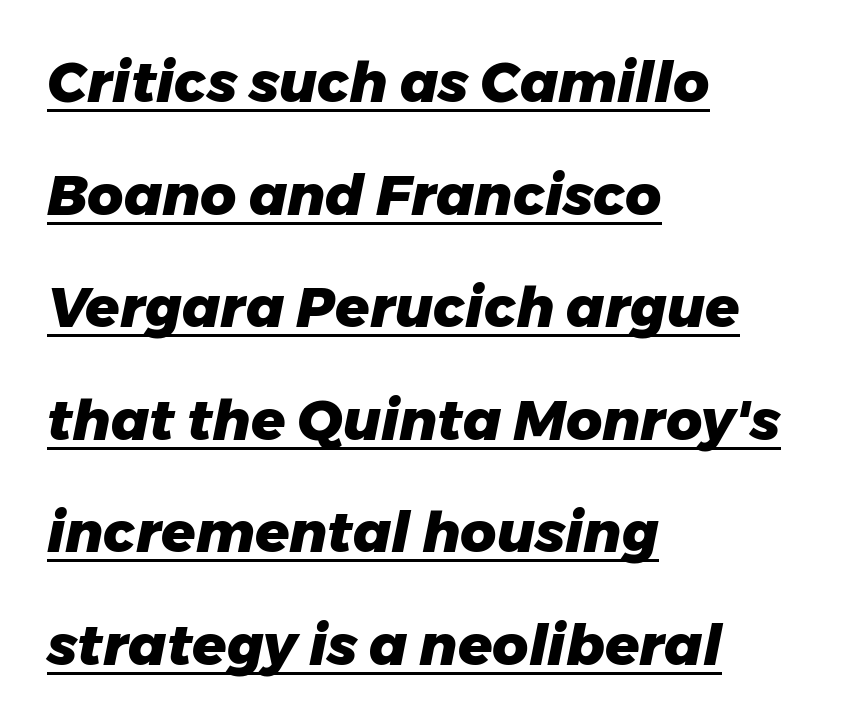
The image shows 56 px heavy type, italic (leaning right); set left-aligned, loose line spacing (2.01x), normal letter spacing, underlined; low stroke contrast and a medium x-height.
